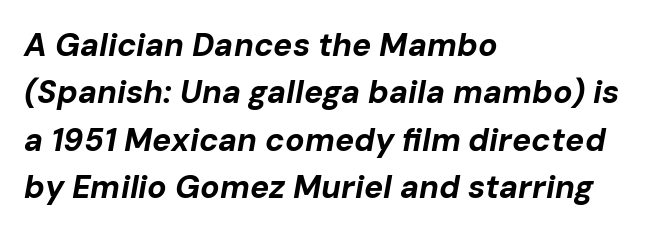
The image shows 32 px bold type, italic (leaning right); set left-aligned, normal line spacing (1.48x), normal letter spacing, not underlined; low stroke contrast and a medium x-height.
